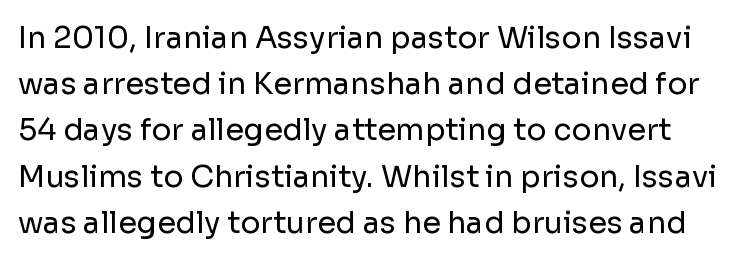
Q: Is the text bold? A: No.
Q: Is the text italic (slanted)? A: No, it is upright.
Q: Is the typeface a serif or a sans-serif typeface? A: Sans-serif.
Q: Is the text underlined? A: No.
Q: Is the spacing between letters normal or unusually wide? A: Normal.
Q: Is the spacing between lines tight, normal or loose? A: Normal.
Q: Width (condensed, normal, or wide)? A: Normal.
Q: Stroke contrast? A: Low.
Q: x-height? A: Medium.
Q: Monospaced? A: No.
